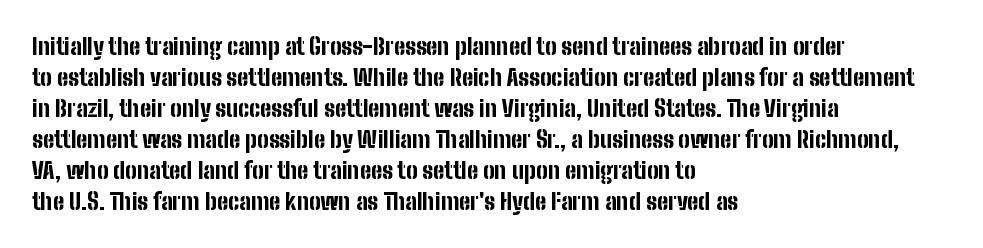
Caption: bold face, heavy strokes. Compared with typical body copy, the letter spacing here is the same. Line starts are locked; line ends wander. The axis of the letterforms is exactly vertical.
